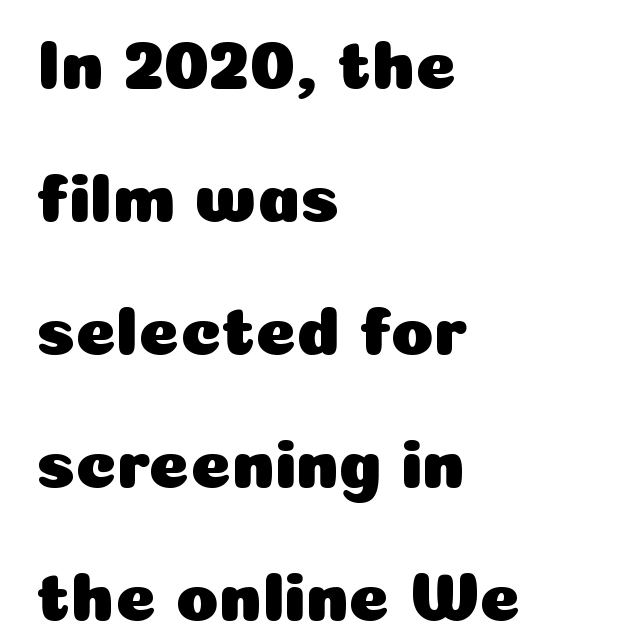
The image shows 70 px sans-serif type, upright; set left-aligned, loose line spacing (1.9x), normal letter spacing, not underlined; low stroke contrast and a medium x-height.
